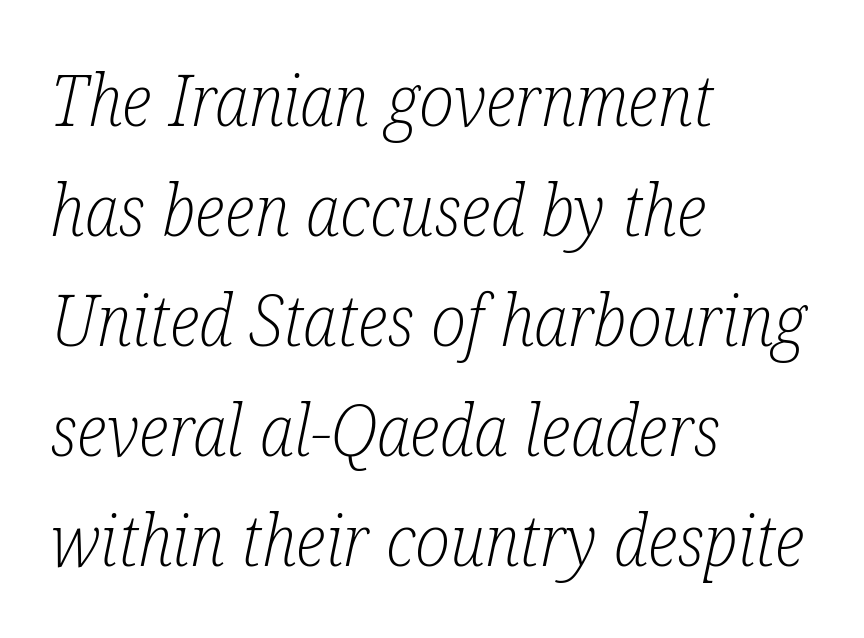
The image shows 71 px light, condensed serif type, italic (leaning right); set left-aligned, normal line spacing (1.55x), normal letter spacing, not underlined; low stroke contrast and a medium x-height.
